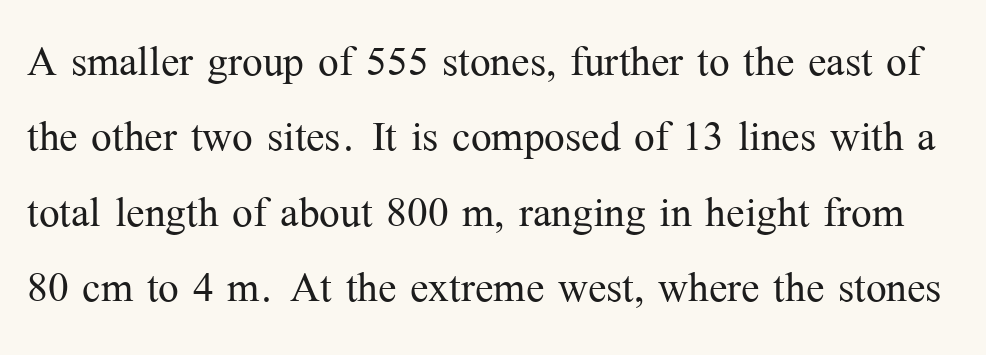
{"serif": "yes", "italic": "no", "bold": "no", "weight": "light", "width": "normal", "stroke_contrast": "medium", "x_height": "medium", "monospaced": "no", "underline": "no", "line_spacing": "normal", "line_spacing_ratio": 1.37, "letter_spacing": "normal", "letter_spacing_em": 0.0, "glyph_px": 55}
